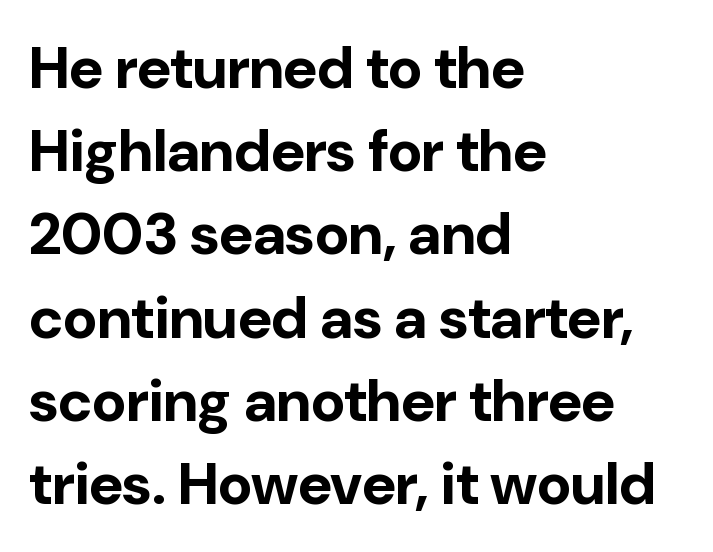
Q: Is the text bold? A: Yes.
Q: Is the text italic (slanted)? A: No, it is upright.
Q: Is the typeface a serif or a sans-serif typeface? A: Sans-serif.
Q: Is the text underlined? A: No.
Q: How is the paragraph aligned? A: Left-aligned.
Q: Is the spacing between letters normal or unusually wide? A: Normal.
Q: Is the spacing between lines tight, normal or loose? A: Normal.
Q: Width (condensed, normal, or wide)? A: Normal.
Q: Stroke contrast? A: Low.
Q: x-height? A: Medium.
Q: Monospaced? A: No.
